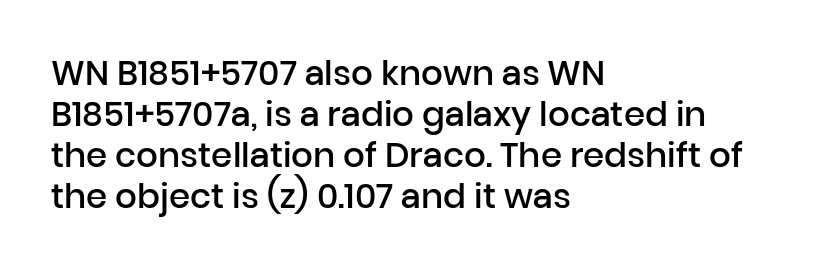
{"serif": "no", "italic": "no", "bold": "semi", "weight": "semibold", "width": "normal", "stroke_contrast": "low", "x_height": "medium", "monospaced": "no", "underline": "no", "align": "left", "line_spacing_ratio": 1.21, "letter_spacing": "normal", "letter_spacing_em": 0.0, "glyph_px": 34}
